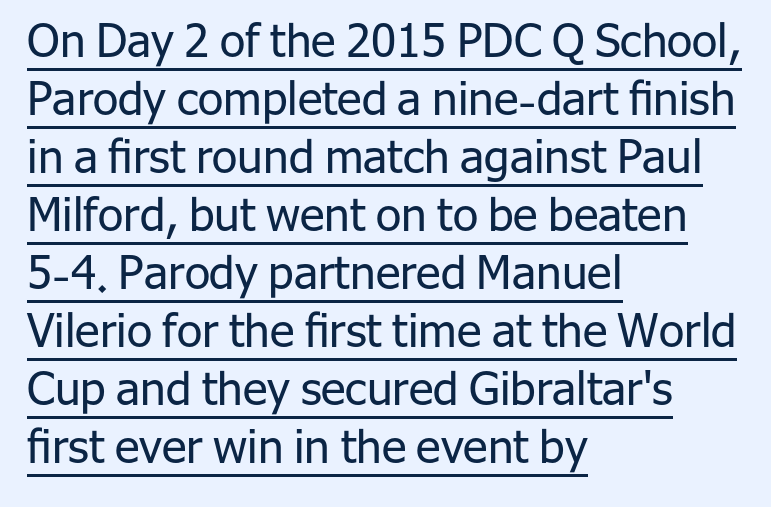
Glance below the letters and you will spot a drawn line. Designer's note — italics off, roman on. The letters look calm and open, with moderate or lighter stems. Are there feet on the stems? There aren't — it's a sans. What's the leading like? Ordinary, nothing unusual.
